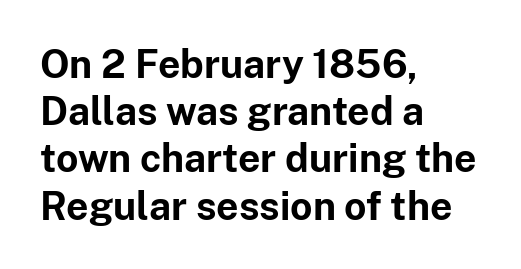
The image shows 39 px bold sans-serif type, upright; set left-aligned, line spacing 1.21x, normal letter spacing, not underlined; low stroke contrast and a medium x-height.
